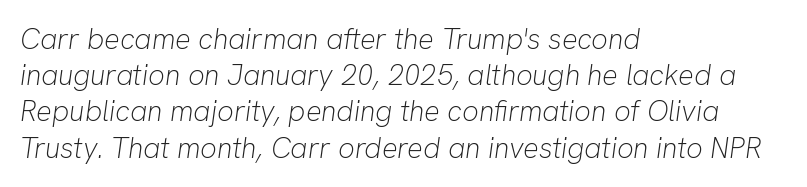
Q: Is the text bold? A: No.
Q: Is the text italic (slanted)? A: Yes, it leans right by about 8 degrees.
Q: Is the text underlined? A: No.
Q: How is the paragraph aligned? A: Left-aligned.
Q: Is the spacing between letters normal or unusually wide? A: Normal.
Q: Is the spacing between lines tight, normal or loose? A: Normal.
Q: Width (condensed, normal, or wide)? A: Normal.
Q: Stroke contrast? A: Low.
Q: x-height? A: Medium.
Q: Monospaced? A: No.
